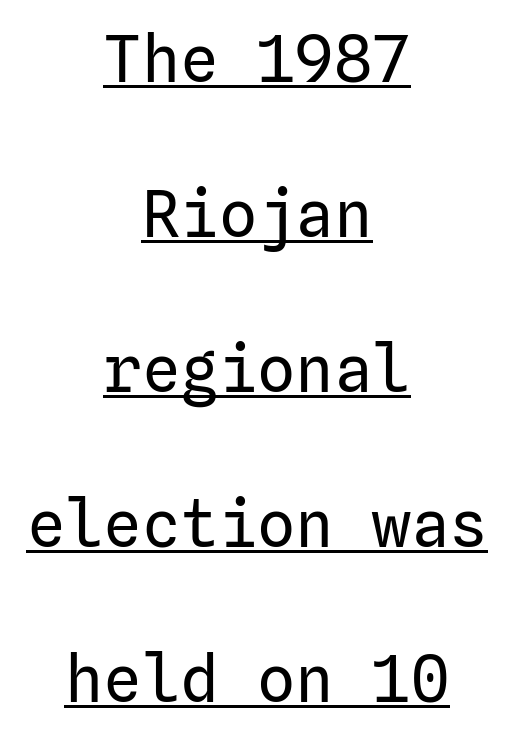
{"serif": "no", "italic": "no", "bold": "no", "weight": "regular", "width": "normal", "stroke_contrast": "low", "x_height": "medium", "underline": "yes", "align": "center", "line_spacing": "loose", "line_spacing_ratio": 2.42, "letter_spacing": "normal", "letter_spacing_em": 0.0, "glyph_px": 64}
